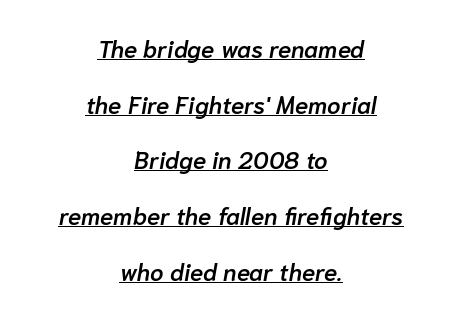
The words here are underlined. Weight check: semibold — heavier than regular, not quite bold. Reading down the column, the eye jumps a long way to each next line. Neither beginnings nor endings align; midpoints do. Look at the tracking — it's just the regular setting, nothing added.
